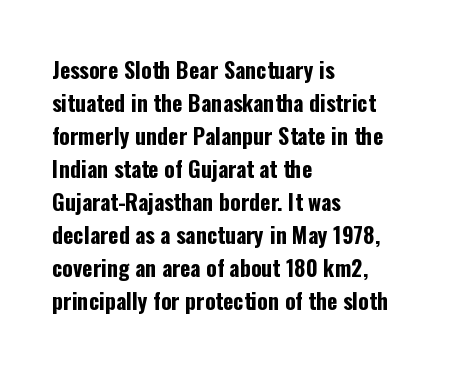
The image shows 22 px bold type, upright; set left-aligned, normal line spacing (1.5x), normal letter spacing, not underlined.
